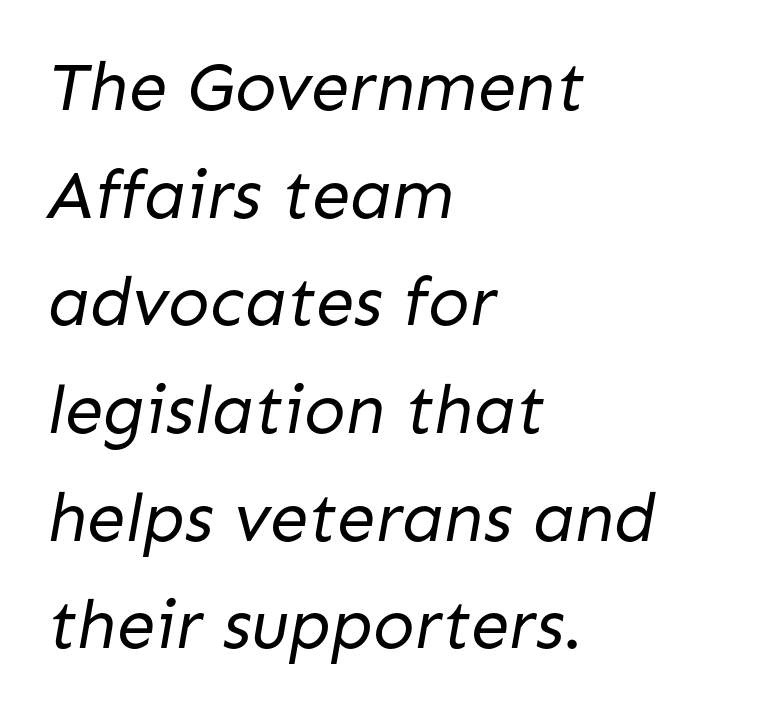
{"serif": "no", "bold": "no", "weight": "regular", "width": "normal", "stroke_contrast": "low", "x_height": "medium", "monospaced": "no", "underline": "no", "align": "left", "line_spacing": "normal", "line_spacing_ratio": 1.56, "letter_spacing": "normal", "letter_spacing_em": 0.0, "glyph_px": 69}
